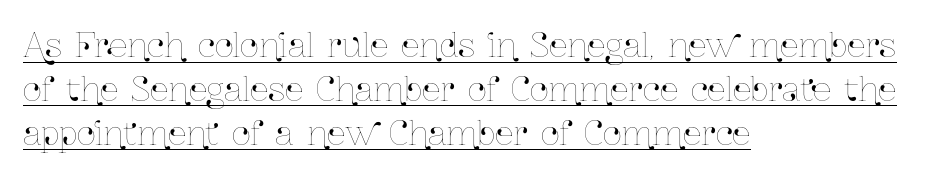
Q: Is the text italic (slanted)? A: No, it is upright.
Q: Is the text underlined? A: Yes.
Q: How is the paragraph aligned? A: Left-aligned.
Q: Is the spacing between letters normal or unusually wide? A: Normal.
Q: Is the spacing between lines tight, normal or loose? A: Normal.
Q: Width (condensed, normal, or wide)? A: Condensed.
Q: Stroke contrast? A: Low.
Q: x-height? A: Medium.
Q: Monospaced? A: No.
